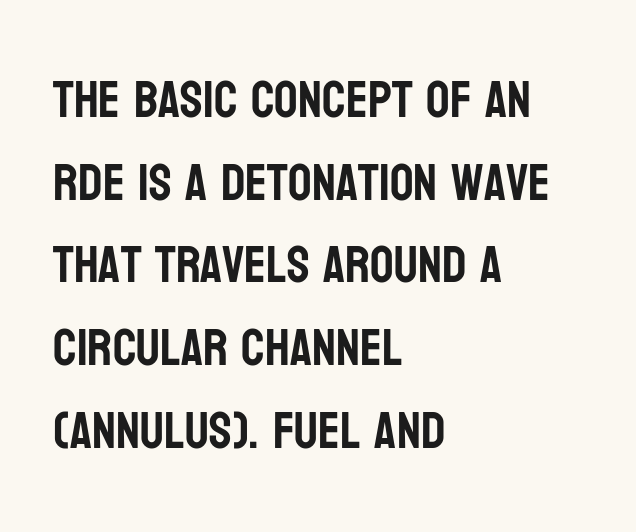
Q: Is the text italic (slanted)? A: No, it is upright.
Q: Is the typeface a serif or a sans-serif typeface? A: Sans-serif.
Q: Is the text underlined? A: No.
Q: How is the paragraph aligned? A: Left-aligned.
Q: Is the spacing between letters normal or unusually wide? A: Normal.
Q: Is the spacing between lines tight, normal or loose? A: Normal.
Q: Width (condensed, normal, or wide)? A: Condensed.
Q: Stroke contrast? A: Low.
Q: x-height? A: Large.
Q: Monospaced? A: No.
